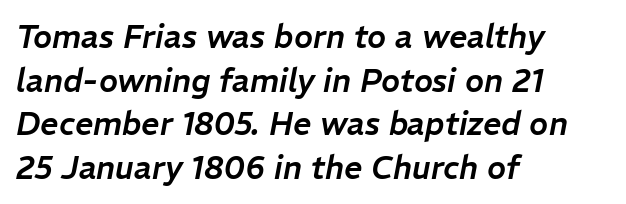
The whole block is typeset with a tilt. There is no visible air inserted between adjacent glyphs. The zone under the glyphs is completely vacant. Proportional: the letters do not fall into vertical columns. The rows are spaced the way most documents space them. Notice how the passage keeps a crisp vertical edge on the left only.
